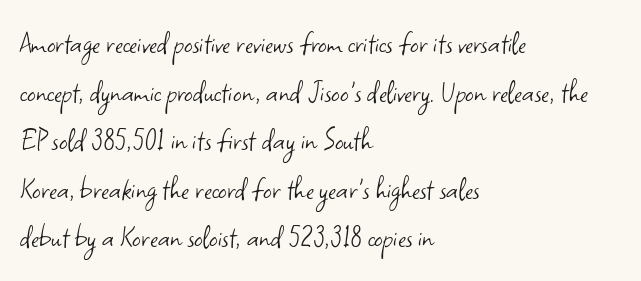
Q: Is the text bold? A: No.
Q: Is the text italic (slanted)? A: Yes.
Q: Is the typeface a serif or a sans-serif typeface? A: Sans-serif.
Q: Is the text underlined? A: No.
Q: How is the paragraph aligned? A: Left-aligned.
Q: Is the spacing between letters normal or unusually wide? A: Normal.
Q: Is the spacing between lines tight, normal or loose? A: Normal.
Q: Width (condensed, normal, or wide)? A: Normal.
Q: Stroke contrast? A: Low.
Q: x-height? A: Small.
Q: Monospaced? A: No.
